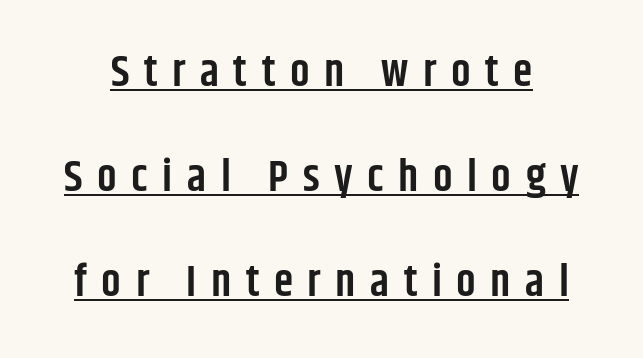
Q: Is the text bold? A: Semi-bold.
Q: Is the text italic (slanted)? A: No, it is upright.
Q: Is the typeface a serif or a sans-serif typeface? A: Sans-serif.
Q: Is the text underlined? A: Yes.
Q: Is the spacing between letters normal or unusually wide? A: Unusually wide.
Q: Is the spacing between lines tight, normal or loose? A: Loose.
Q: Width (condensed, normal, or wide)? A: Condensed.
Q: Stroke contrast? A: Low.
Q: x-height? A: Large.
Q: Monospaced? A: No.
